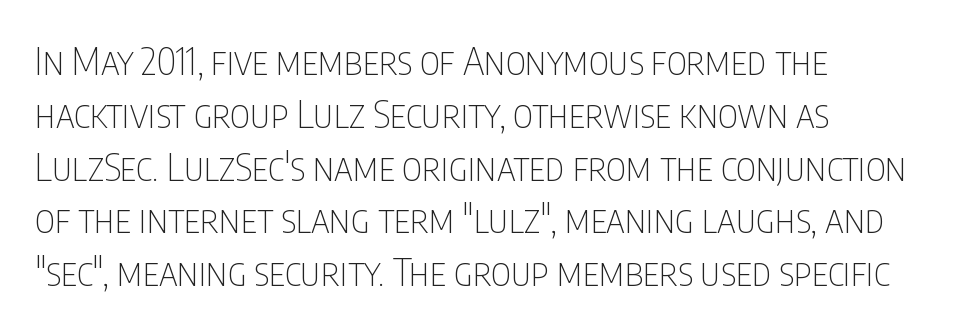
The designer left line spacing at the default. Proportional: the letters do not fall into vertical columns. Line beginnings align vertically; line endings do not. These lines keep a tight, regular rhythm from letter to letter. These lines are composed in type without serifs.
